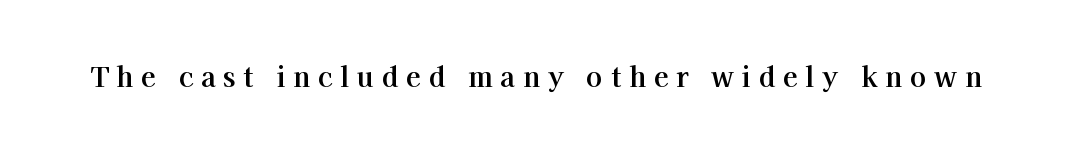
The image shows 27 px bold type, upright; set unusually wide letter spacing (+0.29 em), not underlined.
